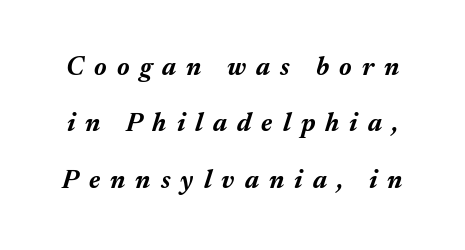
Q: Is the text bold? A: Yes.
Q: Is the text italic (slanted)? A: Yes, it leans right by about 17 degrees.
Q: Is the text underlined? A: No.
Q: Is the spacing between letters normal or unusually wide? A: Unusually wide.
Q: Is the spacing between lines tight, normal or loose? A: Loose.
